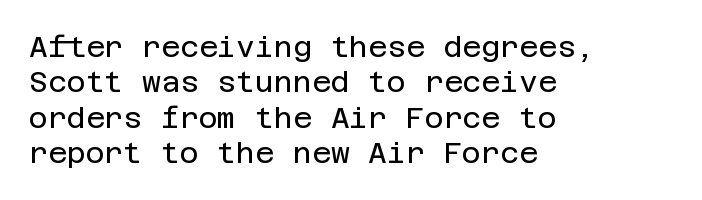
The image shows 29 px regular-weight sans-serif type, upright; set left-aligned, line spacing 1.22x, normal letter spacing, not underlined; low stroke contrast and a large x-height.
